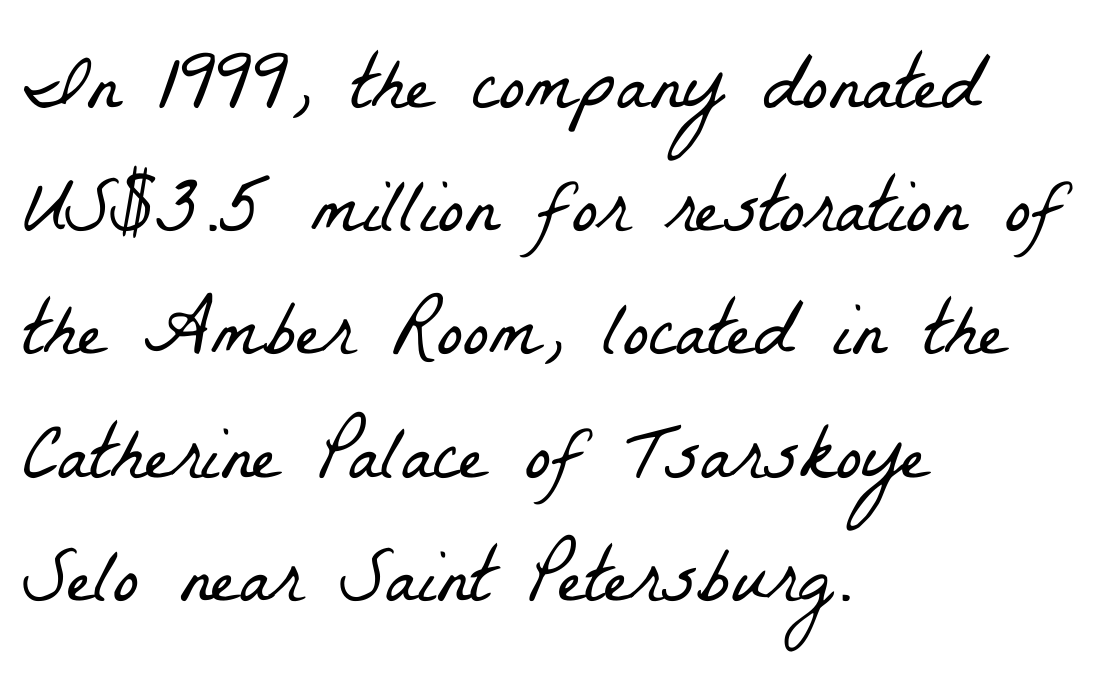
Q: Is the text bold? A: No.
Q: Is the typeface a serif or a sans-serif typeface? A: Serif.
Q: Is the text underlined? A: No.
Q: How is the paragraph aligned? A: Left-aligned.
Q: Is the spacing between letters normal or unusually wide? A: Normal.
Q: Is the spacing between lines tight, normal or loose? A: Normal.
Q: Width (condensed, normal, or wide)? A: Condensed.
Q: Stroke contrast? A: Low.
Q: x-height? A: Medium.
Q: Monospaced? A: No.
